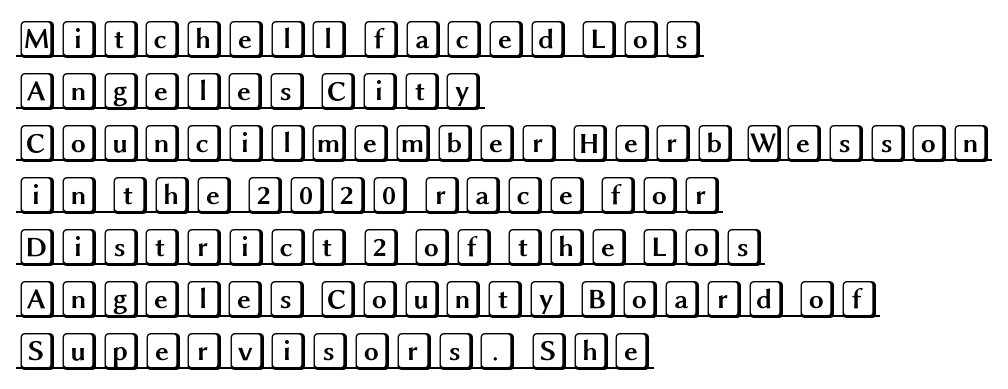
The image shows 38 px wide type, upright; set left-aligned, normal line spacing (1.37x), normal letter spacing, underlined; a large x-height.
